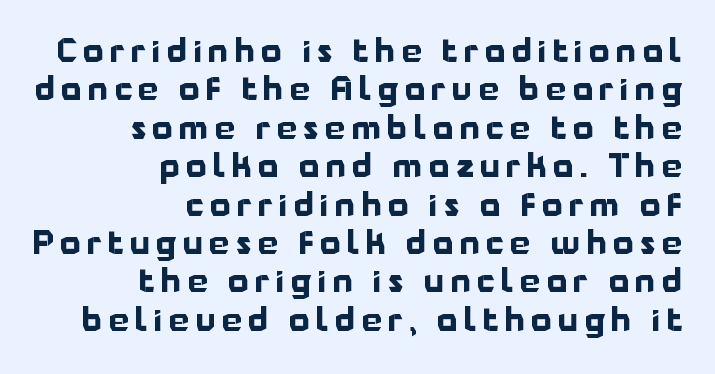
The image shows 32 px bold sans-serif type, upright; set right-aligned, line spacing 1.2x, unusually wide letter spacing (+0.2 em), not underlined; low stroke contrast and a medium x-height.
